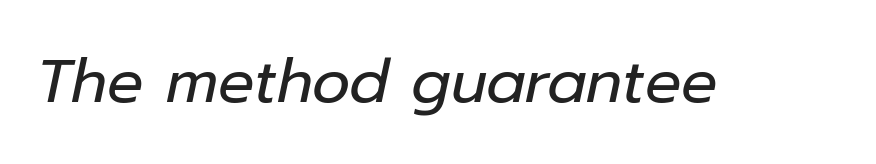
The foot of each line stays bare and open. The strokes carry an ordinary text weight at most. Inter-character spacing is left at the font's built-in metrics. Compared with ordinary roman type, these characters are visibly tilted. Do the characters align in a grid? No, the font is proportional.
